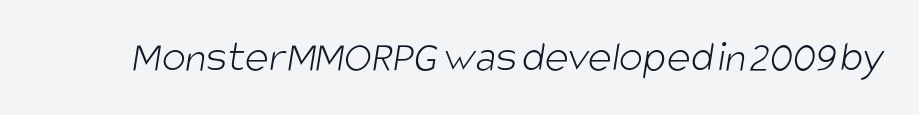
The image shows 45 px light, condensed sans-serif type; set normal letter spacing, not underlined; low stroke contrast and a large x-height.
